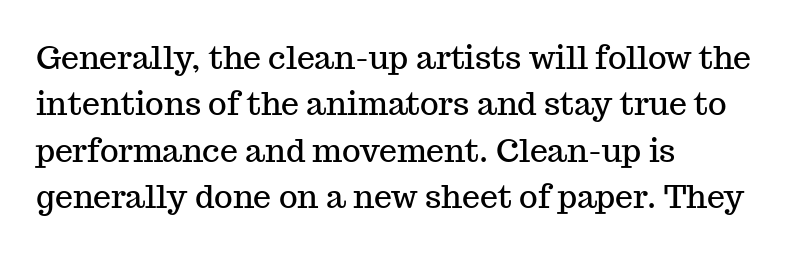
Q: Is the text italic (slanted)? A: No, it is upright.
Q: Is the typeface a serif or a sans-serif typeface? A: Serif.
Q: Is the text underlined? A: No.
Q: How is the paragraph aligned? A: Left-aligned.
Q: Is the spacing between letters normal or unusually wide? A: Normal.
Q: Is the spacing between lines tight, normal or loose? A: Normal.
Q: Width (condensed, normal, or wide)? A: Normal.
Q: Stroke contrast? A: Medium.
Q: x-height? A: Medium.
Q: Monospaced? A: No.
